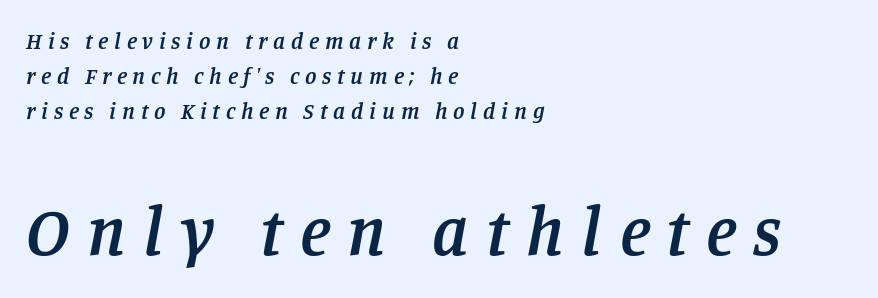
Check where the strokes stop: tiny serifs finish them off. Honestly, there is no underline to notice here at all. Is the block centered? No — it sits flush against the left margin. These lines were composed using italics. Visually, the bottom section dominates because its glyphs are scaled up.
